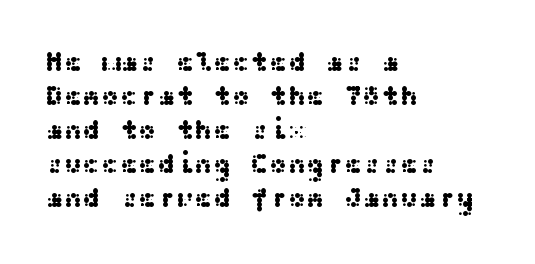
If you drew a ruler down the left edge, every line would touch it. Here the glyphs are tracked normally, forming tight word shapes. Honestly, there is no underline to notice here at all. Unlike a traditional serif, this face leaves its strokes unadorned. Tall strokes in this sample are plumb rather than angled.
